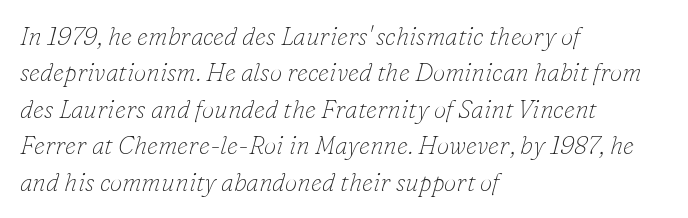
Q: Is the text bold? A: No.
Q: Is the text italic (slanted)? A: Yes, it leans right by about 16 degrees.
Q: Is the text underlined? A: No.
Q: How is the paragraph aligned? A: Left-aligned.
Q: Is the spacing between letters normal or unusually wide? A: Normal.
Q: Is the spacing between lines tight, normal or loose? A: Normal.
